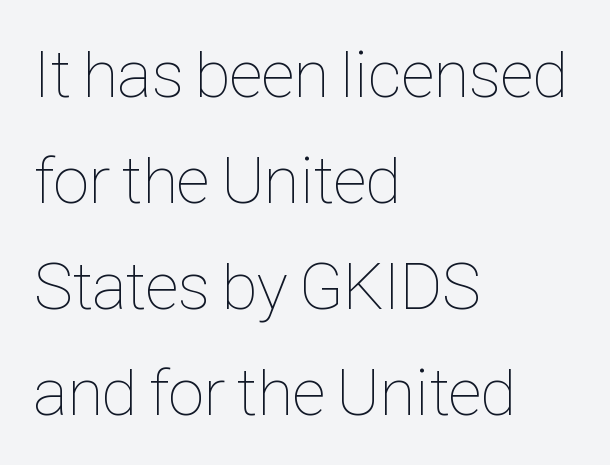
Q: Is the text bold? A: No.
Q: Is the text italic (slanted)? A: No, it is upright.
Q: Is the text underlined? A: No.
Q: How is the paragraph aligned? A: Left-aligned.
Q: Is the spacing between letters normal or unusually wide? A: Normal.
Q: Is the spacing between lines tight, normal or loose? A: Normal.
Q: Width (condensed, normal, or wide)? A: Condensed.
Q: Stroke contrast? A: Low.
Q: x-height? A: Medium.
Q: Monospaced? A: No.
